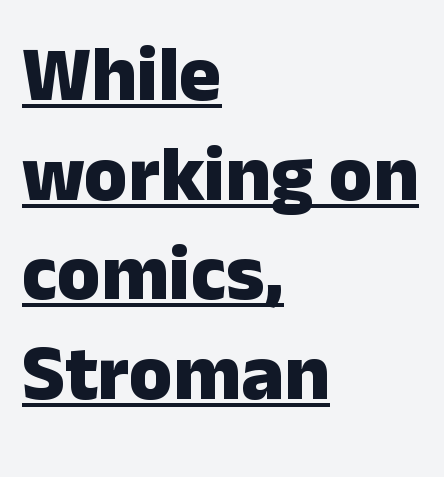
The image shows 79 px heavy sans-serif type, upright; set left-aligned, normal line spacing (1.26x), normal letter spacing, underlined; low stroke contrast and a medium x-height.
